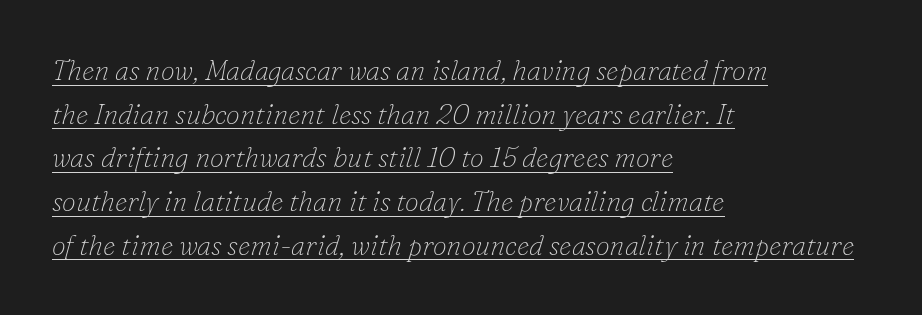
The lines sit at an ordinary, default distance from one another. Visually the block forms a straight wall on the left and a jagged coastline on the right. Varying glyph widths throughout — classic text-font behaviour. This sample uses a serif face. The cut favours lightness, reaching ordinary text weight at its darkest.
